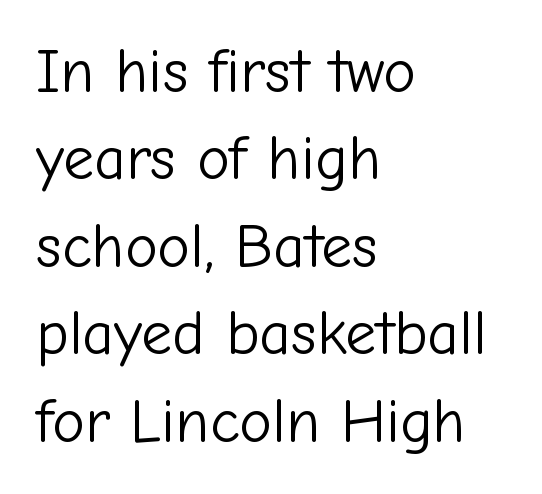
Q: Is the text bold? A: No.
Q: Is the text italic (slanted)? A: No, it is upright.
Q: Is the typeface a serif or a sans-serif typeface? A: Sans-serif.
Q: Is the text underlined? A: No.
Q: How is the paragraph aligned? A: Left-aligned.
Q: Is the spacing between letters normal or unusually wide? A: Normal.
Q: Is the spacing between lines tight, normal or loose? A: Normal.
Q: Width (condensed, normal, or wide)? A: Normal.
Q: Stroke contrast? A: Low.
Q: x-height? A: Medium.
Q: Monospaced? A: No.
